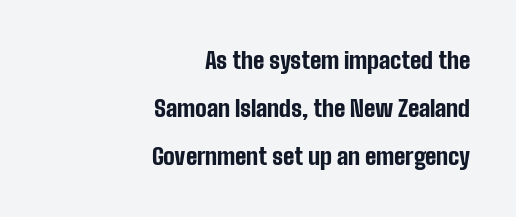
The image shows 23 px bold type, upright; set right-aligned, loose line spacing (2.09x), normal letter spacing, not underlined.
